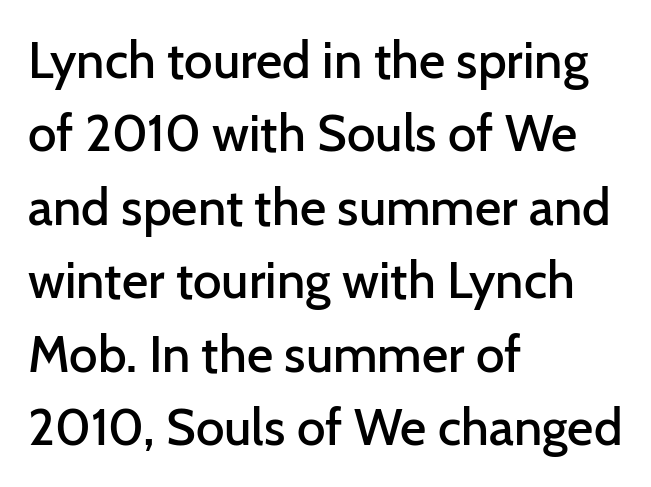
Q: Is the text bold? A: Semi-bold.
Q: Is the text italic (slanted)? A: No, it is upright.
Q: Is the typeface a serif or a sans-serif typeface? A: Sans-serif.
Q: Is the text underlined? A: No.
Q: How is the paragraph aligned? A: Left-aligned.
Q: Is the spacing between letters normal or unusually wide? A: Normal.
Q: Is the spacing between lines tight, normal or loose? A: Normal.
Q: Width (condensed, normal, or wide)? A: Normal.
Q: Stroke contrast? A: Low.
Q: x-height? A: Medium.
Q: Monospaced? A: No.
